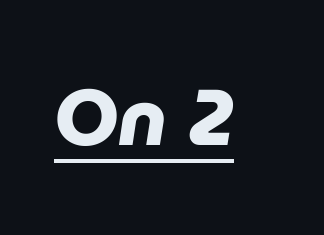
Q: Is the text bold? A: Yes.
Q: Is the typeface a serif or a sans-serif typeface? A: Sans-serif.
Q: Is the text underlined? A: Yes.
Q: Is the spacing between letters normal or unusually wide? A: Normal.
Q: Width (condensed, normal, or wide)? A: Normal.
Q: Stroke contrast? A: Low.
Q: x-height? A: Medium.
Q: Monospaced? A: No.
